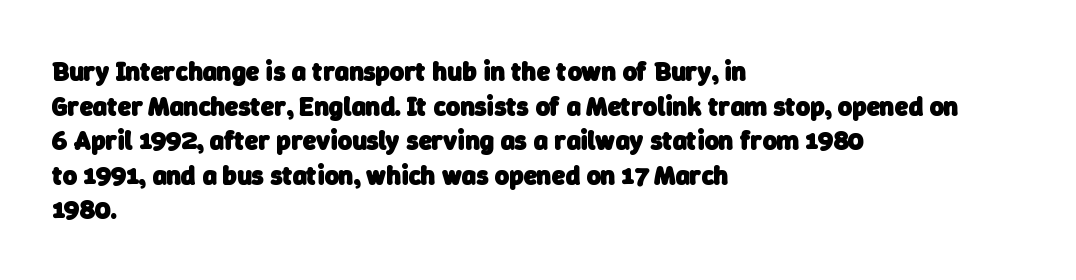
The image shows 27 px bold type; set left-aligned, normal line spacing (1.28x), normal letter spacing, not underlined.
